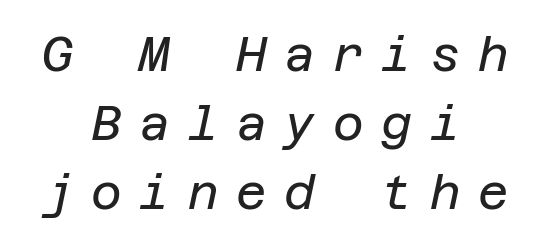
{"italic": "yes", "lean": "right", "slant_degrees": 12, "bold": "no", "weight": "regular", "width": "normal", "stroke_contrast": "low", "x_height": "large", "underline": "no", "align": "center", "line_spacing": "normal", "line_spacing_ratio": 1.47, "letter_spacing": "wide", "letter_spacing_em": 0.38, "glyph_px": 47}
